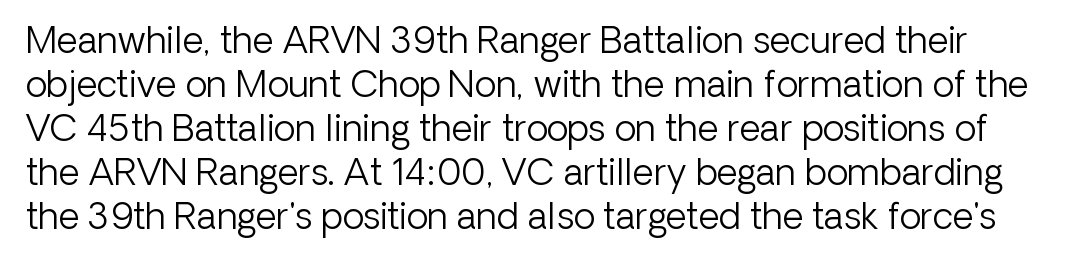
The image shows 36 px light sans-serif type, upright; set line spacing 1.22x, normal letter spacing, not underlined; low stroke contrast and a medium x-height.
